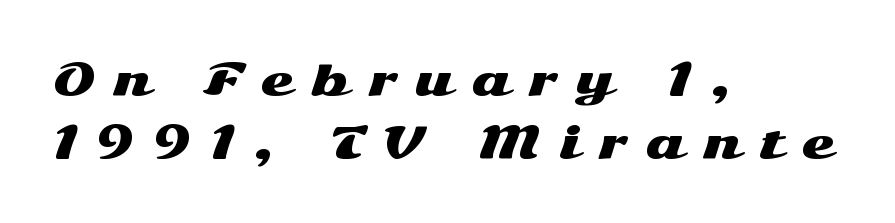
The image shows 42 px wide sans-serif type; set left-aligned, normal line spacing (1.5x), unusually wide letter spacing (+0.44 em), not underlined; medium stroke contrast and a medium x-height.
